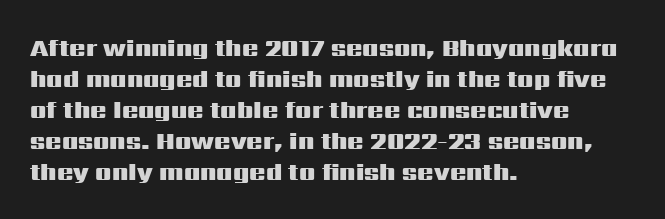
If you measured baseline to baseline, you'd find a middling distance. The specimen reads as upright at a glance. Glyph-to-glyph distance matches everyday printed text. Heavy, bold letterforms. Each row of text sits above clean, open space.
